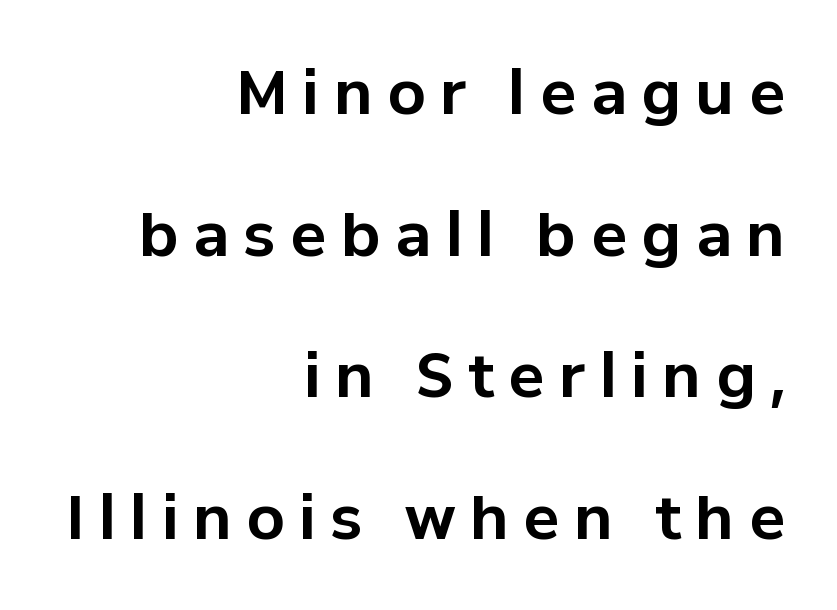
{"serif": "no", "italic": "no", "bold": "yes", "weight": "bold", "width": "normal", "stroke_contrast": "low", "x_height": "medium", "monospaced": "no", "underline": "no", "align": "right", "line_spacing": "loose", "line_spacing_ratio": 2.36, "letter_spacing": "wide", "letter_spacing_em": 0.24, "glyph_px": 60}
